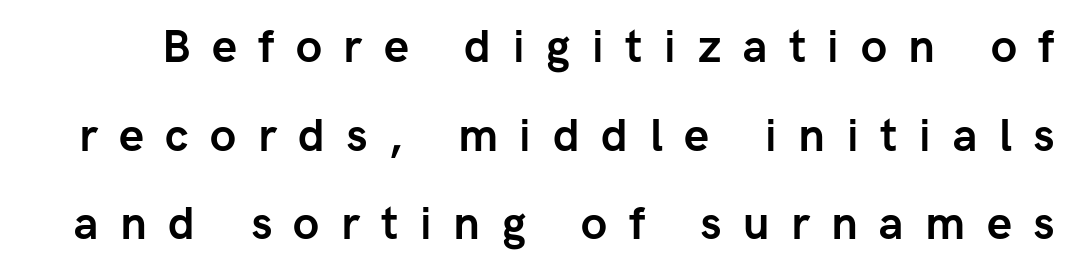
{"serif": "no", "italic": "no", "bold": "yes", "weight": "semibold", "width": "normal", "stroke_contrast": "low", "x_height": "medium", "monospaced": "no", "underline": "no", "line_spacing": "loose", "line_spacing_ratio": 1.97, "letter_spacing": "wide", "letter_spacing_em": 0.48, "glyph_px": 45}
